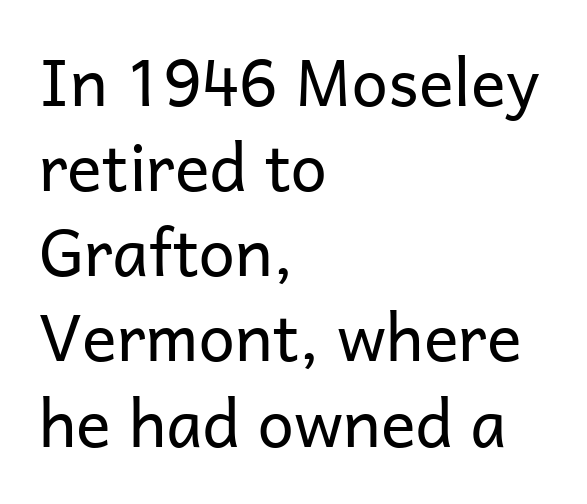
{"serif": "no", "italic": "no", "bold": "no", "weight": "regular", "width": "normal", "stroke_contrast": "low", "x_height": "medium", "monospaced": "no", "underline": "no", "align": "left", "line_spacing": "normal", "line_spacing_ratio": 1.31, "letter_spacing": "normal", "letter_spacing_em": 0.0, "glyph_px": 65}
